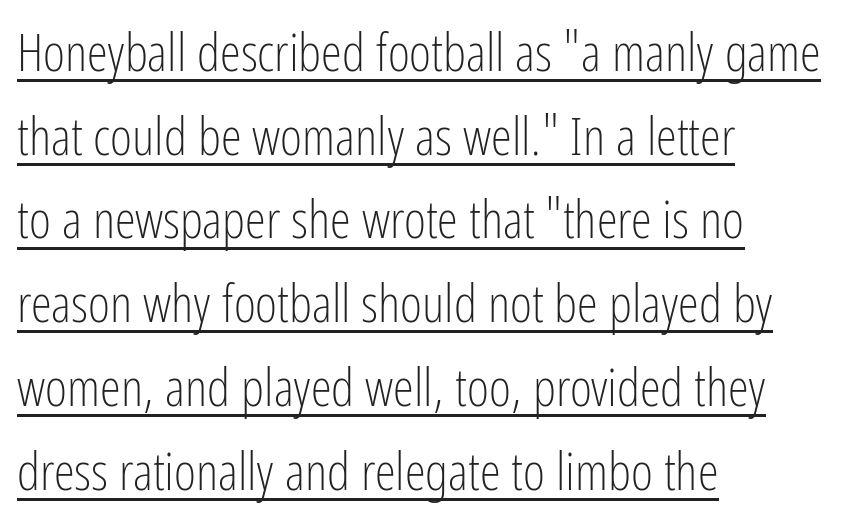
Between one letter and the next there's only the usual sliver of space. One glance says typical: line gaps are just what's usual. Tall strokes in this sample are plumb rather than angled. A quiet, ordinary-to-light weight characterises the typeface. Short and long lines alike share a common starting point at left.
